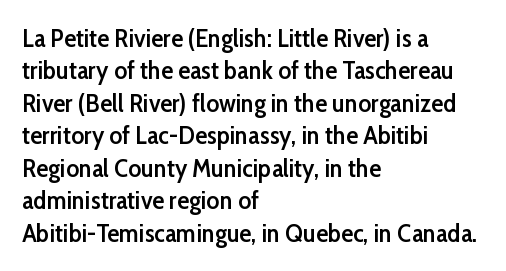
The image shows 25 px text type, upright; set left-aligned, normal line spacing (1.3x), normal letter spacing, not underlined.
